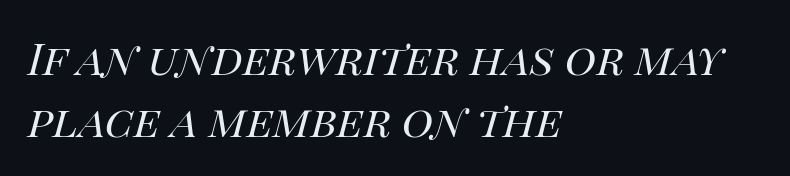
Q: Is the text bold? A: No.
Q: Is the text italic (slanted)? A: Yes, it leans right by about 14 degrees.
Q: Is the text underlined? A: No.
Q: How is the paragraph aligned? A: Left-aligned.
Q: Is the spacing between letters normal or unusually wide? A: Normal.
Q: Is the spacing between lines tight, normal or loose? A: Normal.
Q: Width (condensed, normal, or wide)? A: Normal.
Q: Stroke contrast? A: High.
Q: x-height? A: Large.
Q: Monospaced? A: No.
